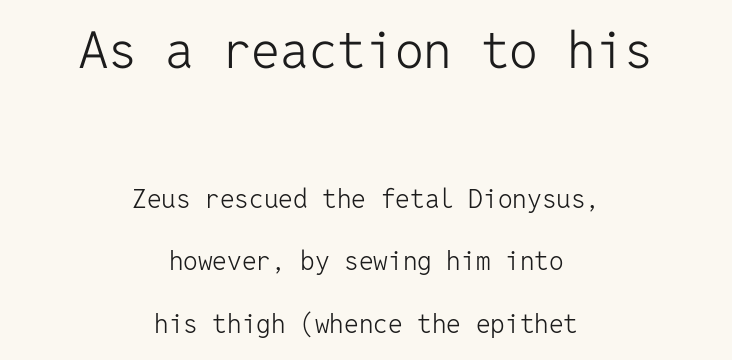
The image shows 51 px light sans-serif type, upright, monospaced; set centered, loose line spacing (2.41x), normal letter spacing, not underlined; the first (top) block is 1.96x larger; low stroke contrast and a medium x-height.
